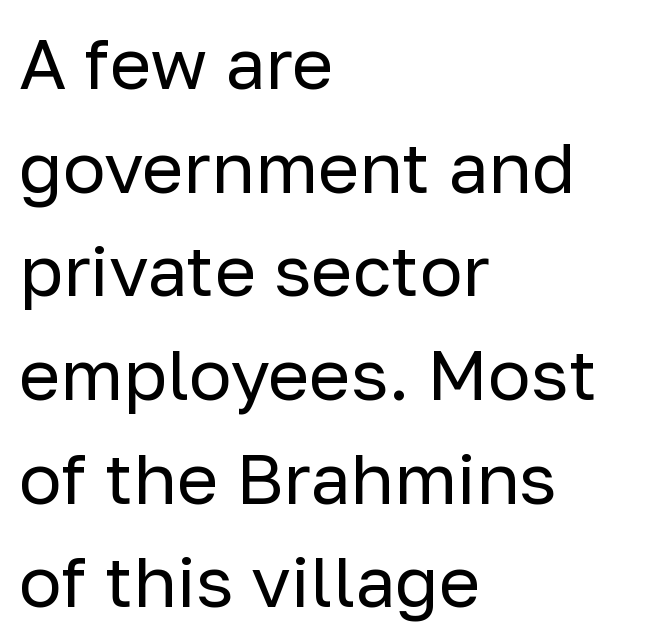
This rendering leaves character spacing at its baseline value. Posture: upright roman. Beneath every word, the page is bare. Weight: not bold — regular or lighter. Looks like regular typesetting: each glyph gets only the width it needs.
